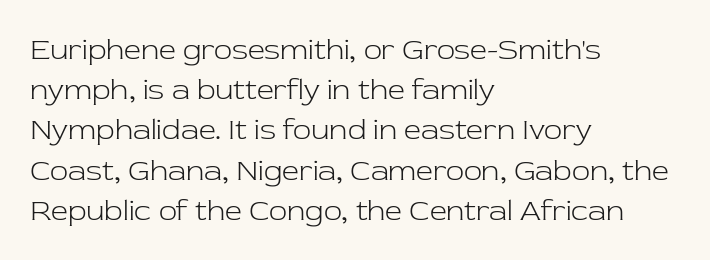
The image shows 30 px light serif type, upright; set left-aligned, normal line spacing (1.34x), normal letter spacing, not underlined; low stroke contrast and a medium x-height.
